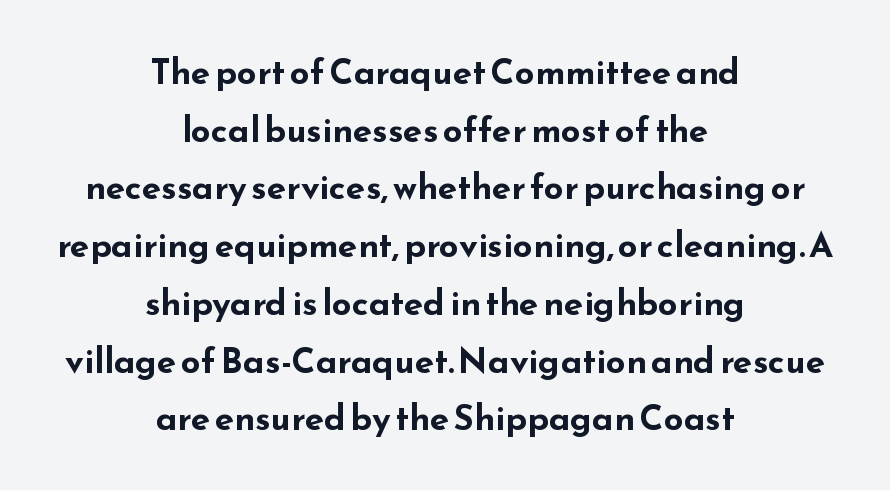
The image shows 35 px bold, wide sans-serif type, upright; set centered, normal line spacing (1.65x), normal letter spacing, not underlined; low stroke contrast and a small x-height.
